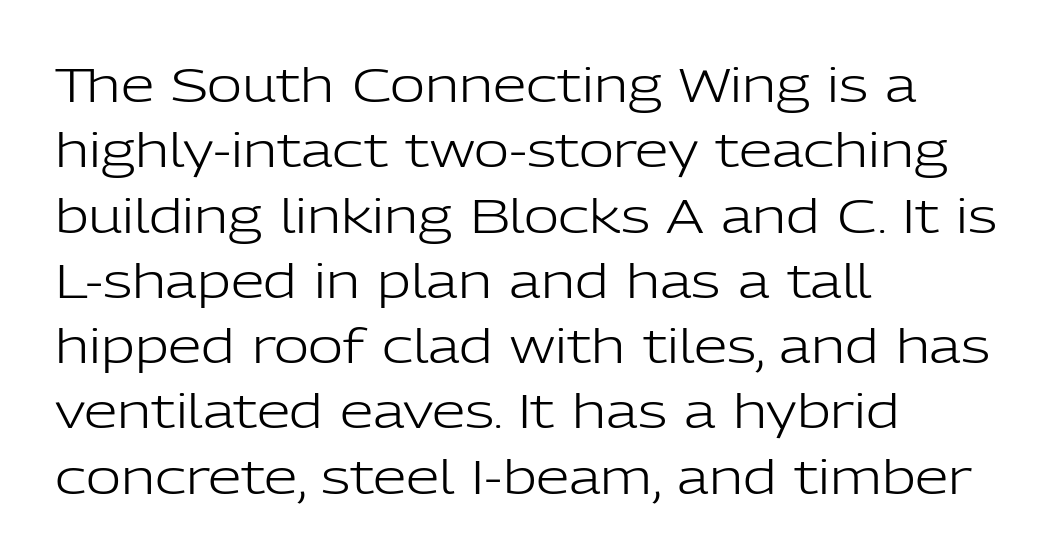
The image shows 48 px light sans-serif type, upright; set left-aligned, normal line spacing (1.36x), normal letter spacing, not underlined; low stroke contrast and a medium x-height.
